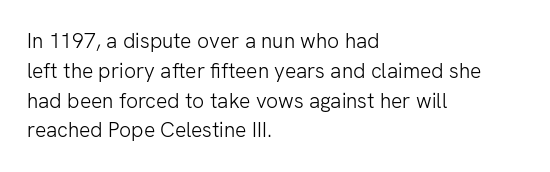
The image shows 21 px text type, upright; set left-aligned, normal line spacing (1.42x), normal letter spacing, not underlined.
